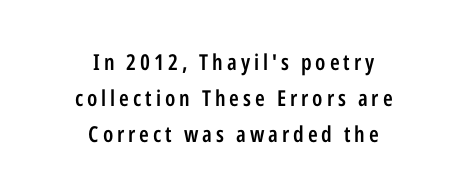
{"italic": "no", "bold": "semi", "underline": "no", "align": "center", "line_spacing": "normal", "line_spacing_ratio": 1.64, "glyph_px": 22}
